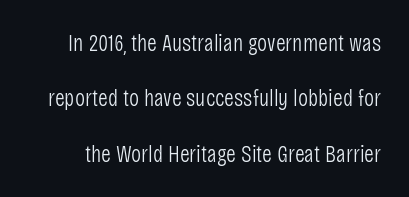
Q: Is the text bold? A: No.
Q: Is the text italic (slanted)? A: No, it is upright.
Q: Is the text underlined? A: No.
Q: Is the spacing between letters normal or unusually wide? A: Normal.
Q: Is the spacing between lines tight, normal or loose? A: Loose.
